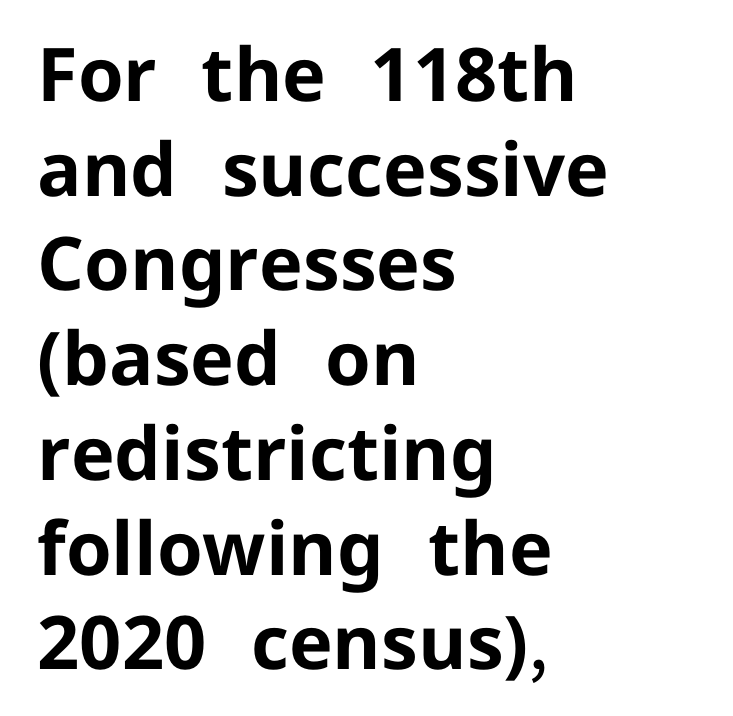
The image shows 74 px bold sans-serif type, upright; set left-aligned, normal line spacing (1.28x), normal letter spacing, not underlined; low stroke contrast and a medium x-height.
